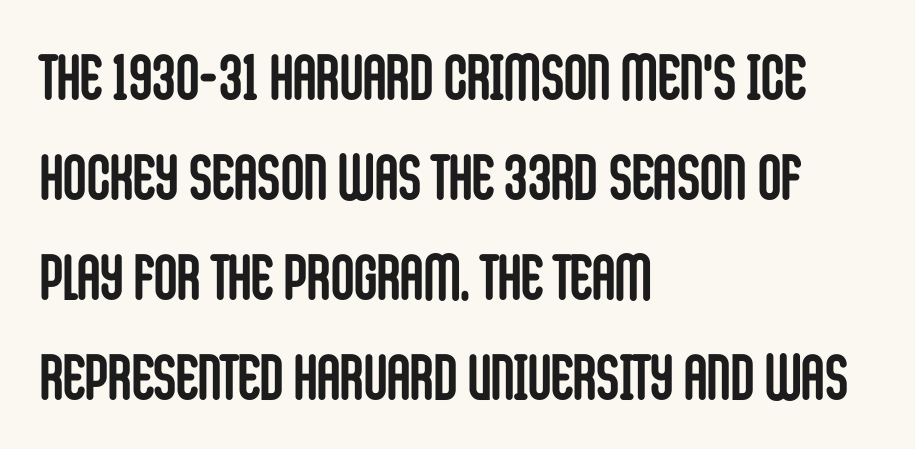
On the weight axis this lands at bold, roughly 700. Each row of text sits above clean, open space. The font's upright variant was chosen for this text. Default kerning and tracking; the words read as compact shapes. The rag falls on the right side of this text block. The typeface chosen for these lines omits serifs.
